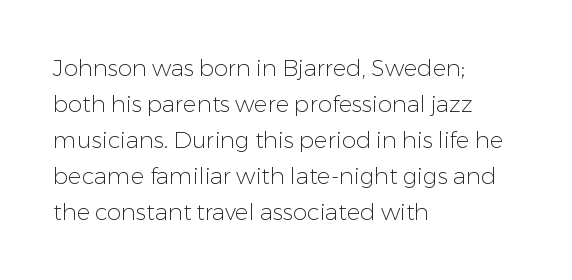
{"italic": "no", "bold": "no", "underline": "no", "align": "left", "line_spacing": "normal", "line_spacing_ratio": 1.57, "letter_spacing": "normal", "letter_spacing_em": 0.0, "glyph_px": 23}
